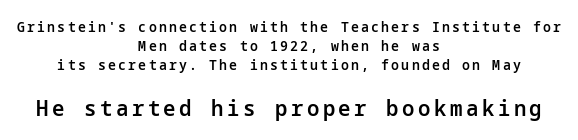
The image shows 22 px text type, upright; set centered, normal line spacing (1.36x), not underlined; the second (bottom) block is 1.57x larger.
